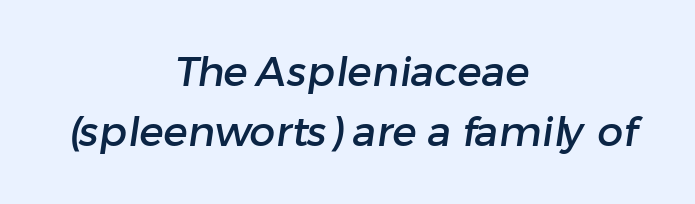
The type family on display is of the sans-serif kind. The block of text has a typical density, with ordinary space between rows. These lines are rendered in a variable-pitch font. Teacher's note: observe the equal gaps on both sides — that is centered alignment. The rendering keeps characters at their native spacing. Anything drawn beneath the words? Only blank space.
